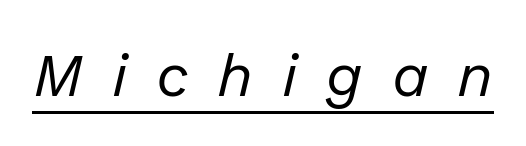
Each word looks stretched out because of the extra space between its letters. Every word sits above its own underline. Slanted lettering throughout. Note the varied advance widths — an 'i' is clearly narrower than an 'm'.
